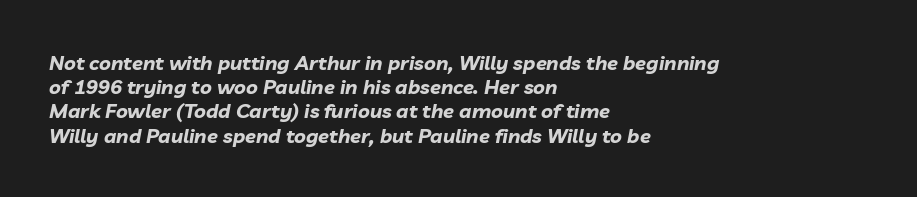
{"italic": "yes", "lean": "right", "slant_degrees": 10, "bold": "yes", "underline": "no", "align": "left", "line_spacing_ratio": 1.21, "letter_spacing": "normal", "letter_spacing_em": 0.0, "glyph_px": 20}
